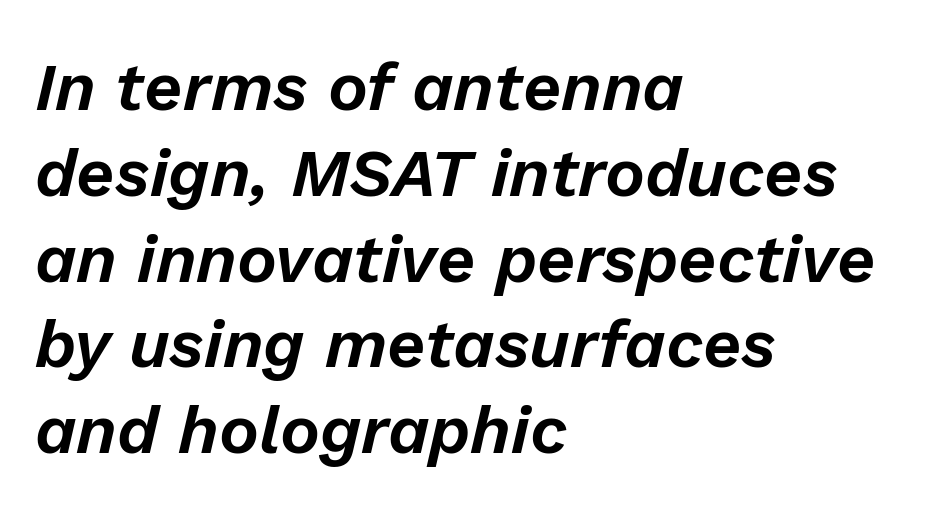
Q: Is the text italic (slanted)? A: Yes, it leans right by about 13 degrees.
Q: Is the text underlined? A: No.
Q: How is the paragraph aligned? A: Left-aligned.
Q: Is the spacing between letters normal or unusually wide? A: Normal.
Q: Is the spacing between lines tight, normal or loose? A: Normal.
Q: Width (condensed, normal, or wide)? A: Normal.
Q: Stroke contrast? A: Low.
Q: x-height? A: Medium.
Q: Monospaced? A: No.
